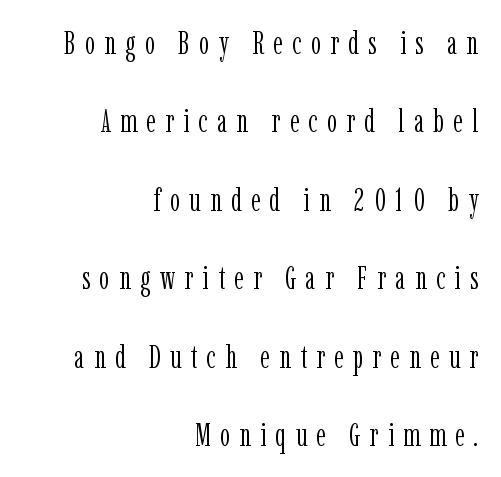
{"serif": "yes", "italic": "no", "bold": "no", "weight": "light", "width": "condensed", "stroke_contrast": "low", "x_height": "medium", "monospaced": "no", "underline": "no", "align": "right", "line_spacing": "loose", "line_spacing_ratio": 2.45, "letter_spacing": "wide", "letter_spacing_em": 0.29, "glyph_px": 32}
